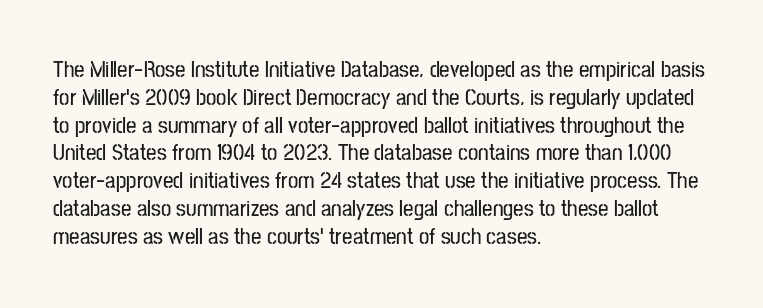
Q: Is the text italic (slanted)? A: No, it is upright.
Q: Is the text underlined? A: No.
Q: How is the paragraph aligned? A: Left-aligned.
Q: Is the spacing between letters normal or unusually wide? A: Normal.
